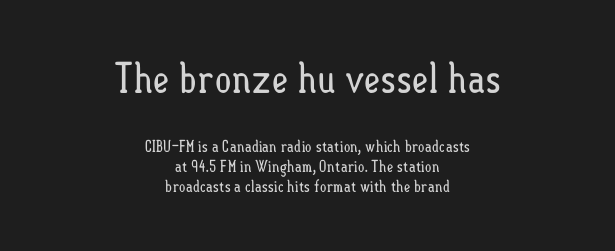
{"italic": "no", "bold": "no", "weight": "regular", "width": "condensed", "stroke_contrast": "low", "x_height": "small", "monospaced": "no", "underline": "no", "align": "center", "line_spacing": "normal", "line_spacing_ratio": 1.25, "letter_spacing": "normal", "letter_spacing_em": 0.0, "larger_block": "first", "size_ratio": 2.56, "glyph_px": 41}
